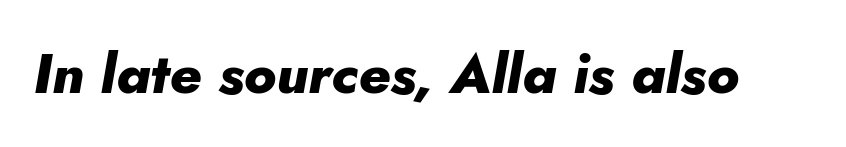
The image shows 56 px heavy type, italic (leaning right); set normal letter spacing, not underlined; low stroke contrast and a small x-height.
